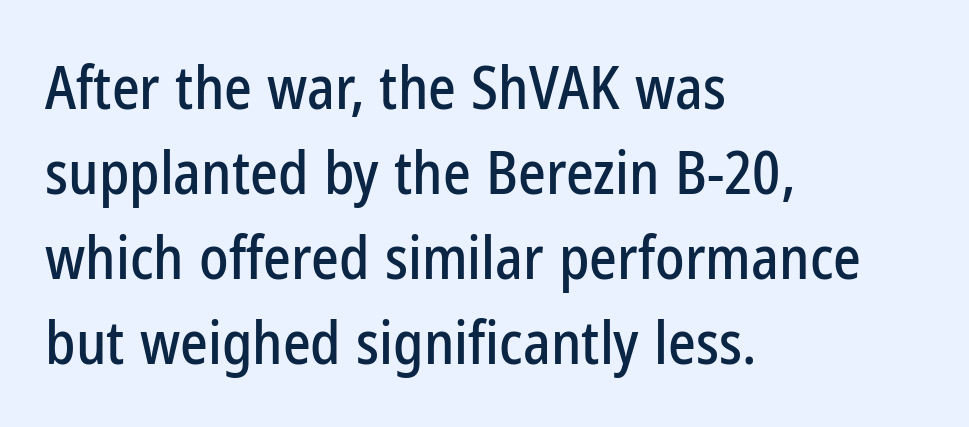
{"serif": "no", "italic": "no", "width": "condensed", "stroke_contrast": "low", "x_height": "medium", "monospaced": "no", "underline": "no", "align": "left", "line_spacing": "normal", "line_spacing_ratio": 1.44, "letter_spacing": "normal", "letter_spacing_em": 0.0, "glyph_px": 59}
